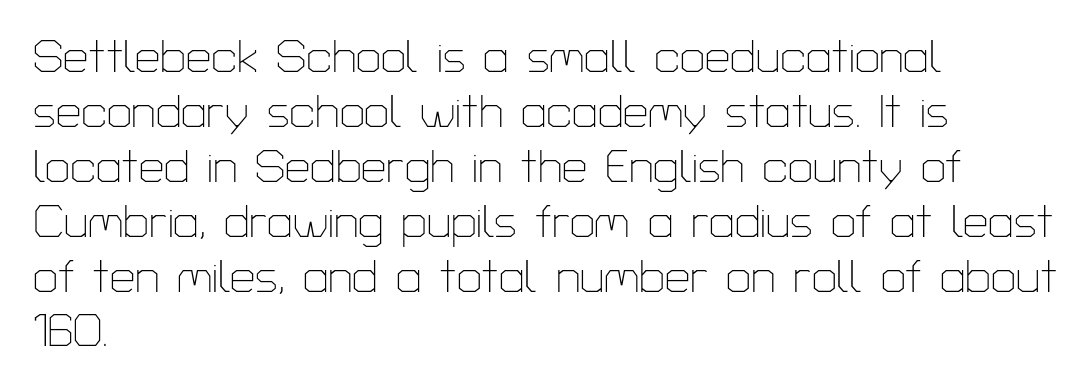
The image shows 45 px thin sans-serif type, upright; set left-aligned, line spacing 1.22x, normal letter spacing, not underlined; low stroke contrast and a medium x-height.
